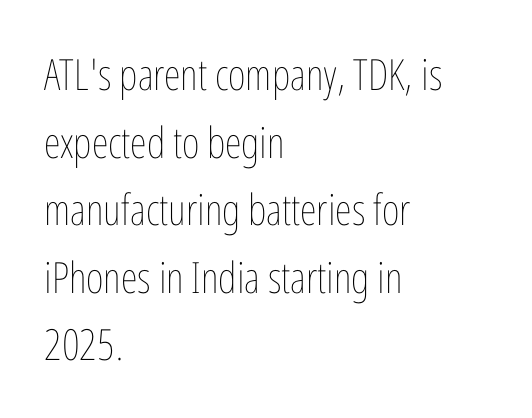
The passage shown is typed in a proportional face where columns would drift. Every stem runs plumb, perpendicular to the baseline. Tracking value appears to be zero — textbook default spacing. All the whitespace from short lines collects on the right. The foot of each line stays bare and open.
